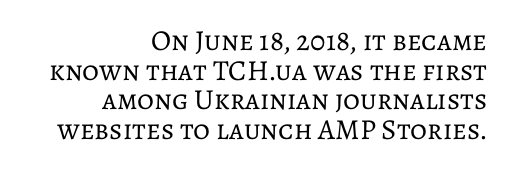
The image shows 29 px regular-weight type, upright; set right-aligned, tight line spacing (1.02x), normal letter spacing, not underlined; low stroke contrast and a medium x-height.
